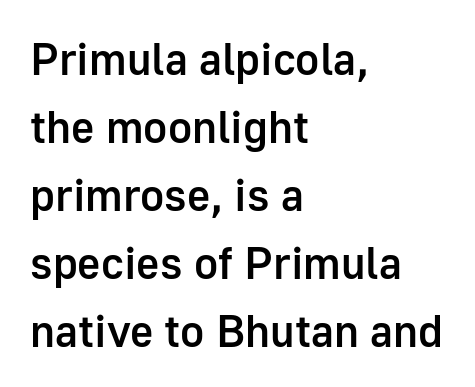
Q: Is the text bold? A: Semi-bold.
Q: Is the text italic (slanted)? A: No, it is upright.
Q: Is the typeface a serif or a sans-serif typeface? A: Sans-serif.
Q: Is the text underlined? A: No.
Q: How is the paragraph aligned? A: Left-aligned.
Q: Is the spacing between letters normal or unusually wide? A: Normal.
Q: Is the spacing between lines tight, normal or loose? A: Normal.
Q: Width (condensed, normal, or wide)? A: Normal.
Q: Stroke contrast? A: Low.
Q: x-height? A: Medium.
Q: Monospaced? A: No.
